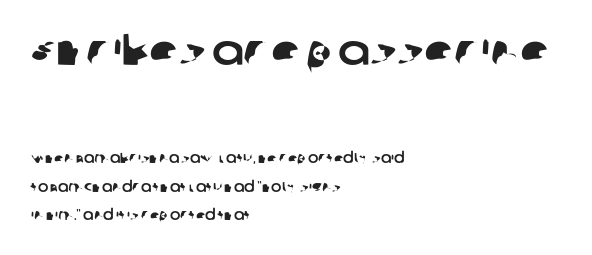
The image shows 43 px sans-serif type; set left-aligned, loose line spacing (2.02x), normal letter spacing, not underlined; the first (top) block is 3.07x larger; low stroke contrast and a large x-height.
